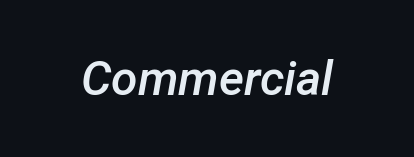
{"italic": "yes", "lean": "right", "slant_degrees": 12, "bold": "semi", "weight": "semibold", "width": "normal", "stroke_contrast": "low", "x_height": "medium", "monospaced": "no", "underline": "no", "letter_spacing": "normal", "letter_spacing_em": 0.0, "glyph_px": 48}
